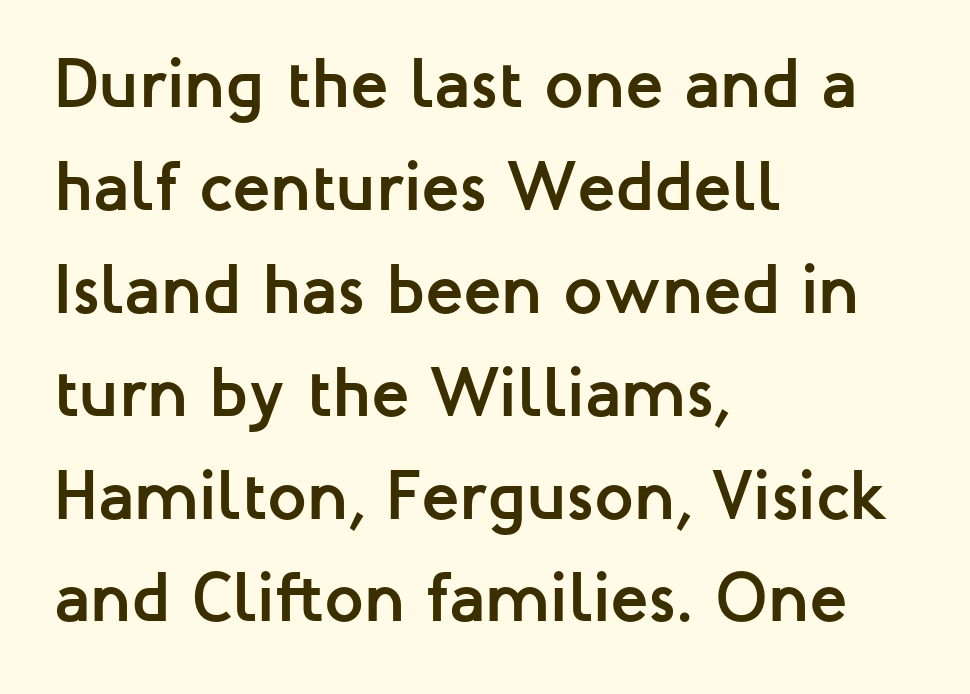
Q: Is the text bold? A: Yes.
Q: Is the text italic (slanted)? A: No, it is upright.
Q: Is the typeface a serif or a sans-serif typeface? A: Sans-serif.
Q: Is the text underlined? A: No.
Q: How is the paragraph aligned? A: Left-aligned.
Q: Is the spacing between letters normal or unusually wide? A: Normal.
Q: Is the spacing between lines tight, normal or loose? A: Normal.
Q: Width (condensed, normal, or wide)? A: Normal.
Q: Stroke contrast? A: Low.
Q: x-height? A: Medium.
Q: Monospaced? A: No.
